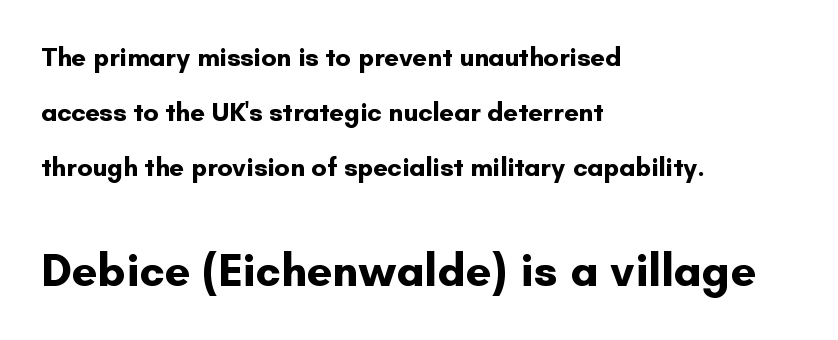
The passage shown has conventional tracking throughout. This sample has the flowing, uneven cadence of proportional lettering. Emphasis by weight is at full strength: bold. The setting favours the left margin, as ordinary paragraphs usually do.
